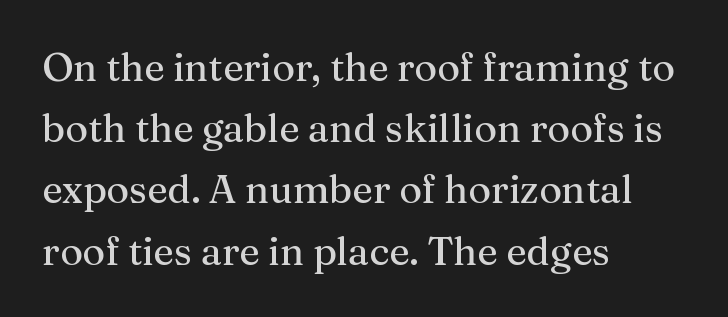
{"serif": "yes", "italic": "no", "width": "normal", "stroke_contrast": "medium", "x_height": "medium", "monospaced": "no", "underline": "no", "align": "left", "line_spacing": "normal", "line_spacing_ratio": 1.57, "letter_spacing": "normal", "letter_spacing_em": 0.0, "glyph_px": 39}
